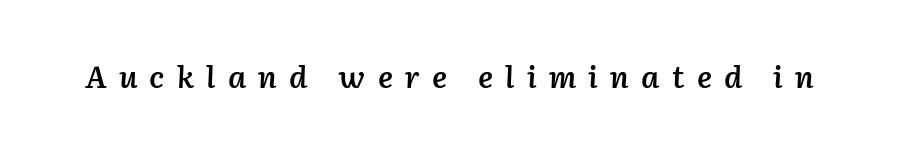
The image shows 30 px semibold type, italic (leaning right); set unusually wide letter spacing (+0.41 em), not underlined; low stroke contrast and a medium x-height.
